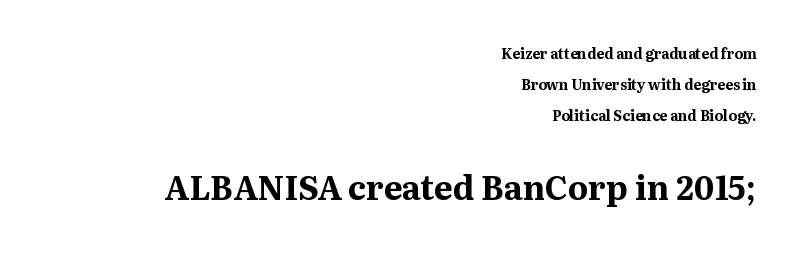
The image shows 33 px bold serif type, upright; set right-aligned, loose line spacing (2.2x), normal letter spacing, not underlined; the second (bottom) block is 2.36x larger; medium stroke contrast and a medium x-height.
